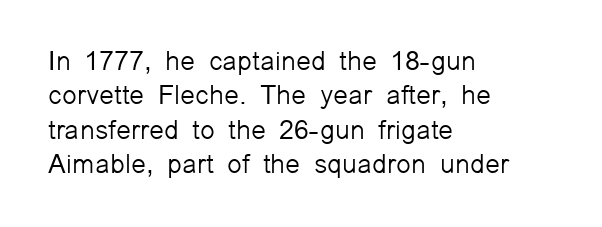
The letterforms sit at book weight or below. Honestly, the letter spacing is just normal — you wouldn't notice it. The type sits square on the baseline with zero lean. Unmarked baselines from the first word to the last. The text block is weighted toward the left margin, trailing off unevenly rightward. The designer left line spacing at the default.
